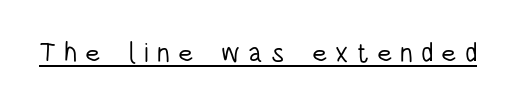
Descenders here cross a horizontal rule under the line. Ascenders rise straight up at ninety degrees. Someone cranked the tracking dial way up on this one. On a weight scale, this lands at 450 or below.
